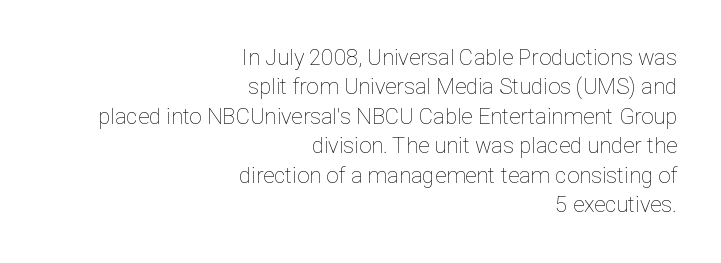
{"italic": "no", "bold": "no", "underline": "no", "align": "right", "line_spacing": "normal", "line_spacing_ratio": 1.34, "letter_spacing": "normal", "letter_spacing_em": 0.0, "glyph_px": 22}
